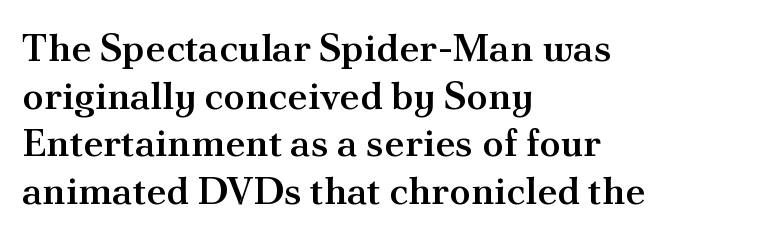
{"serif": "yes", "italic": "no", "bold": "semi", "weight": "semibold", "width": "normal", "stroke_contrast": "medium", "x_height": "small", "monospaced": "no", "underline": "no", "align": "left", "line_spacing_ratio": 1.22, "letter_spacing": "normal", "letter_spacing_em": 0.0, "glyph_px": 39}
